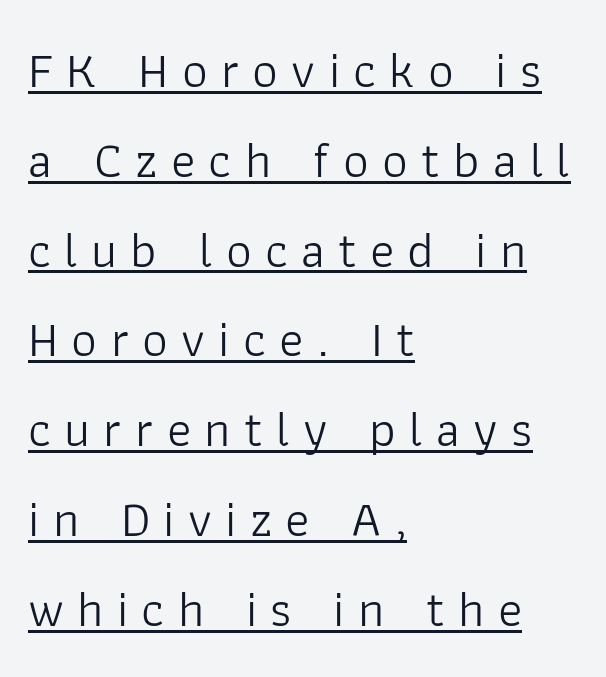
The image shows 51 px light sans-serif type, upright; set left-aligned, line spacing 1.76x, unusually wide letter spacing (+0.26 em), underlined; low stroke contrast and a medium x-height.
